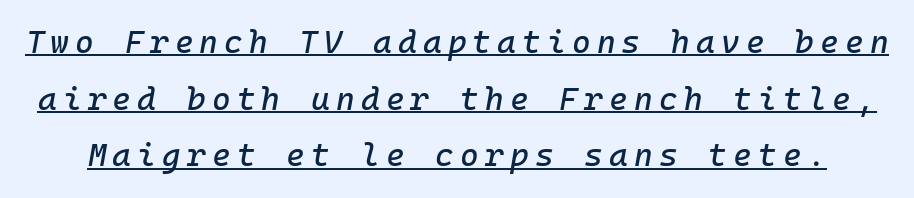
Q: Is the text italic (slanted)? A: Yes, it leans right by about 10 degrees.
Q: Is the text underlined? A: Yes.
Q: Width (condensed, normal, or wide)? A: Normal.
Q: Stroke contrast? A: Low.
Q: x-height? A: Medium.
Q: Monospaced? A: Yes.
